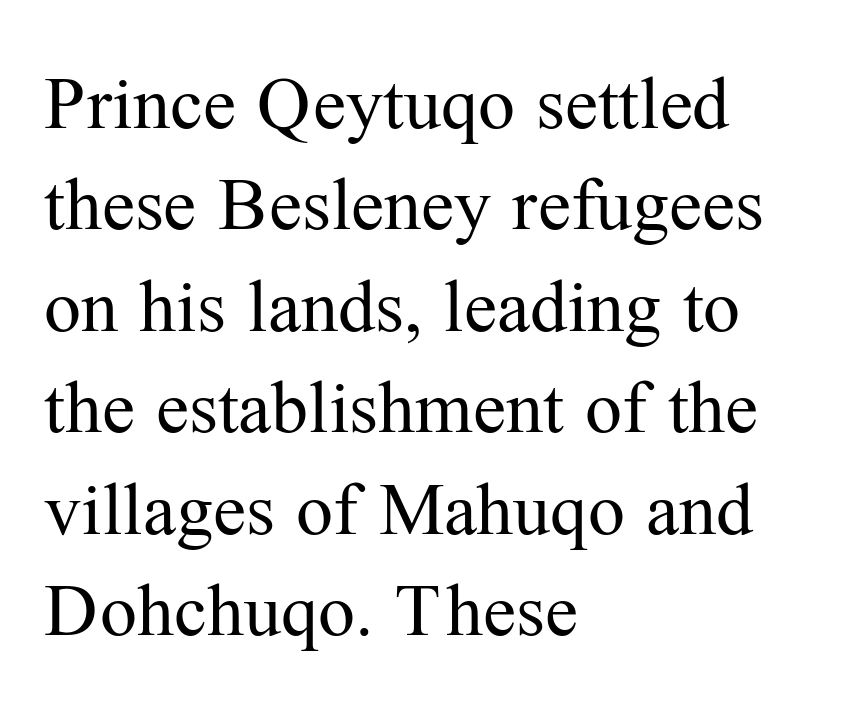
Q: Is the text bold? A: No.
Q: Is the text italic (slanted)? A: No, it is upright.
Q: Is the typeface a serif or a sans-serif typeface? A: Serif.
Q: Is the text underlined? A: No.
Q: How is the paragraph aligned? A: Left-aligned.
Q: Is the spacing between letters normal or unusually wide? A: Normal.
Q: Is the spacing between lines tight, normal or loose? A: Normal.
Q: Width (condensed, normal, or wide)? A: Normal.
Q: Stroke contrast? A: Medium.
Q: x-height? A: Medium.
Q: Monospaced? A: No.
